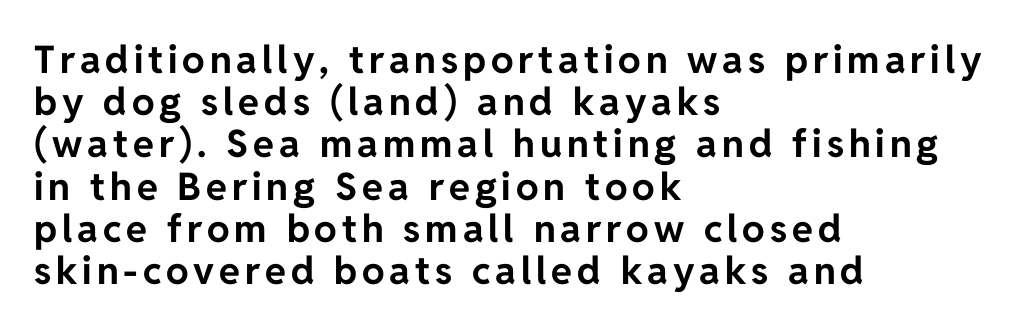
The image shows 38 px bold sans-serif type, upright; set left-aligned, tight line spacing (1.11x), not underlined; low stroke contrast and a medium x-height.
